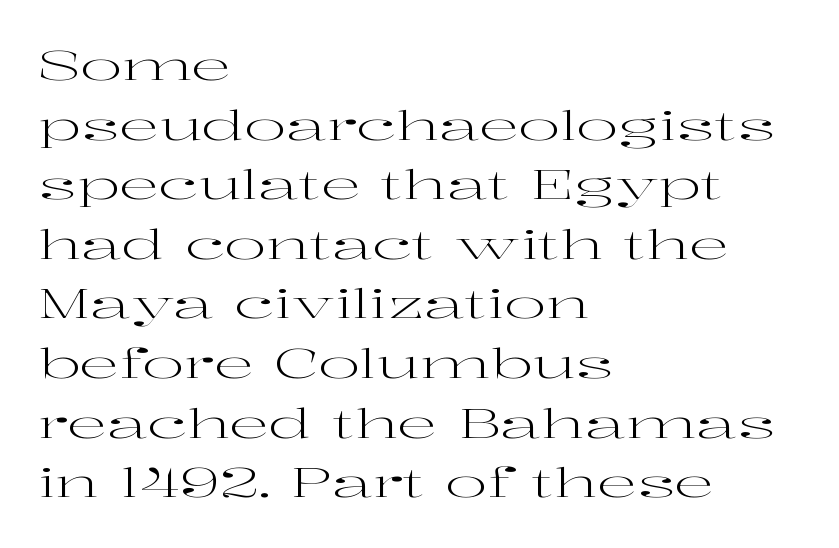
The image shows 40 px regular-weight, wide serif type, upright; set left-aligned, normal line spacing (1.49x), normal letter spacing, not underlined; high stroke contrast and a medium x-height.
